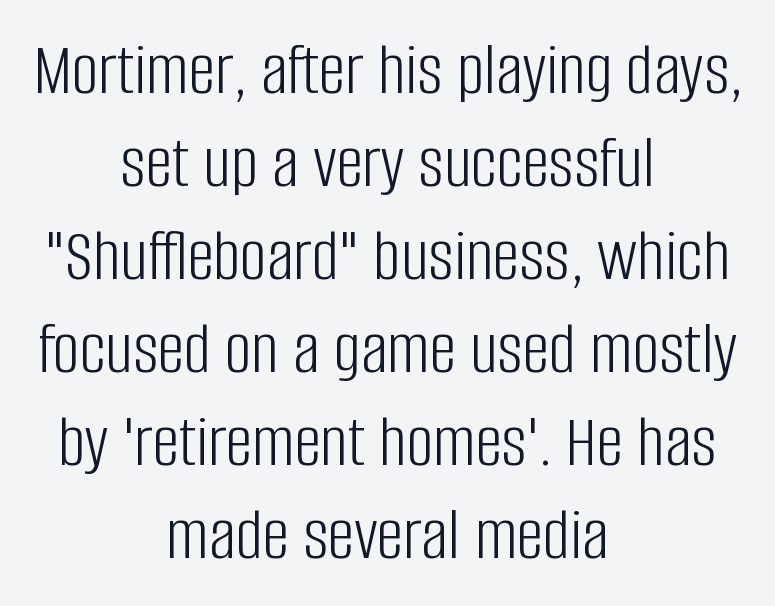
{"serif": "no", "italic": "no", "bold": "no", "weight": "light", "width": "condensed", "stroke_contrast": "low", "x_height": "large", "monospaced": "no", "underline": "no", "align": "center", "line_spacing_ratio": 1.24, "letter_spacing": "normal", "letter_spacing_em": 0.0, "glyph_px": 75}
